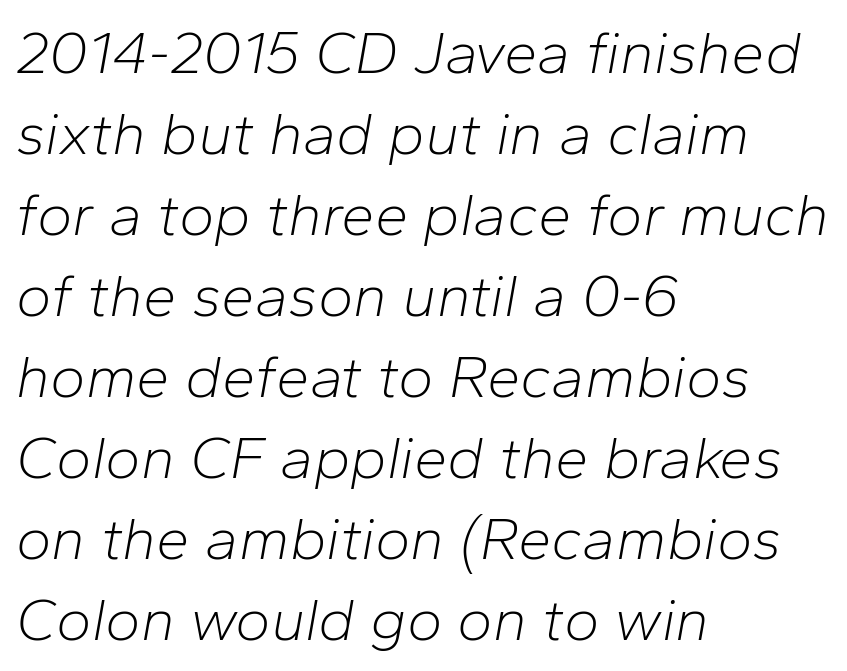
{"italic": "yes", "lean": "right", "slant_degrees": 10, "bold": "no", "weight": "light", "width": "normal", "stroke_contrast": "low", "x_height": "medium", "monospaced": "no", "underline": "no", "align": "left", "line_spacing": "normal", "line_spacing_ratio": 1.35, "letter_spacing": "normal", "letter_spacing_em": 0.0, "glyph_px": 60}
